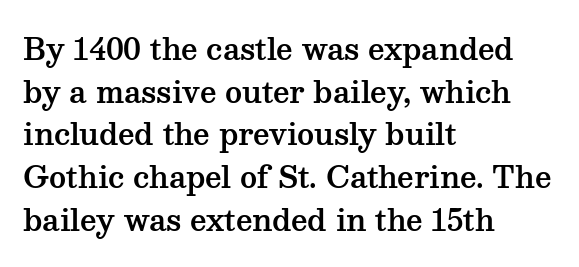
{"serif": "yes", "italic": "no", "width": "wide", "stroke_contrast": "medium", "x_height": "medium", "monospaced": "no", "underline": "no", "align": "left", "line_spacing": "normal", "line_spacing_ratio": 1.47, "letter_spacing": "normal", "letter_spacing_em": 0.0, "glyph_px": 29}
